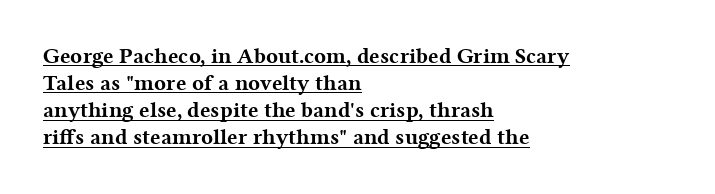
Q: Is the text bold? A: Yes.
Q: Is the text italic (slanted)? A: No, it is upright.
Q: Is the text underlined? A: Yes.
Q: How is the paragraph aligned? A: Left-aligned.
Q: Is the spacing between letters normal or unusually wide? A: Normal.
